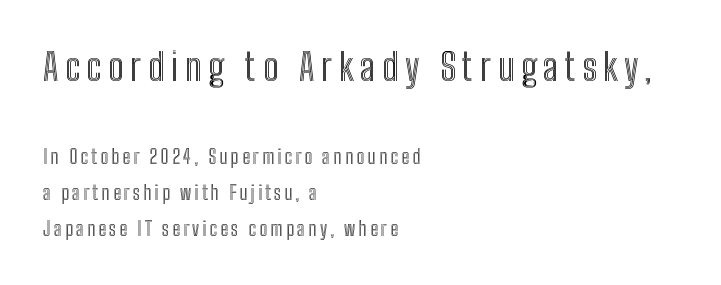
Q: Is the text italic (slanted)? A: No, it is upright.
Q: Is the text underlined? A: No.
Q: How is the paragraph aligned? A: Left-aligned.
Q: Which block of text is set in a larger size, the first (top) or the second (bottom)? A: The first (top) one.
Q: Width (condensed, normal, or wide)? A: Condensed.
Q: x-height? A: Medium.
Q: Monospaced? A: No.
